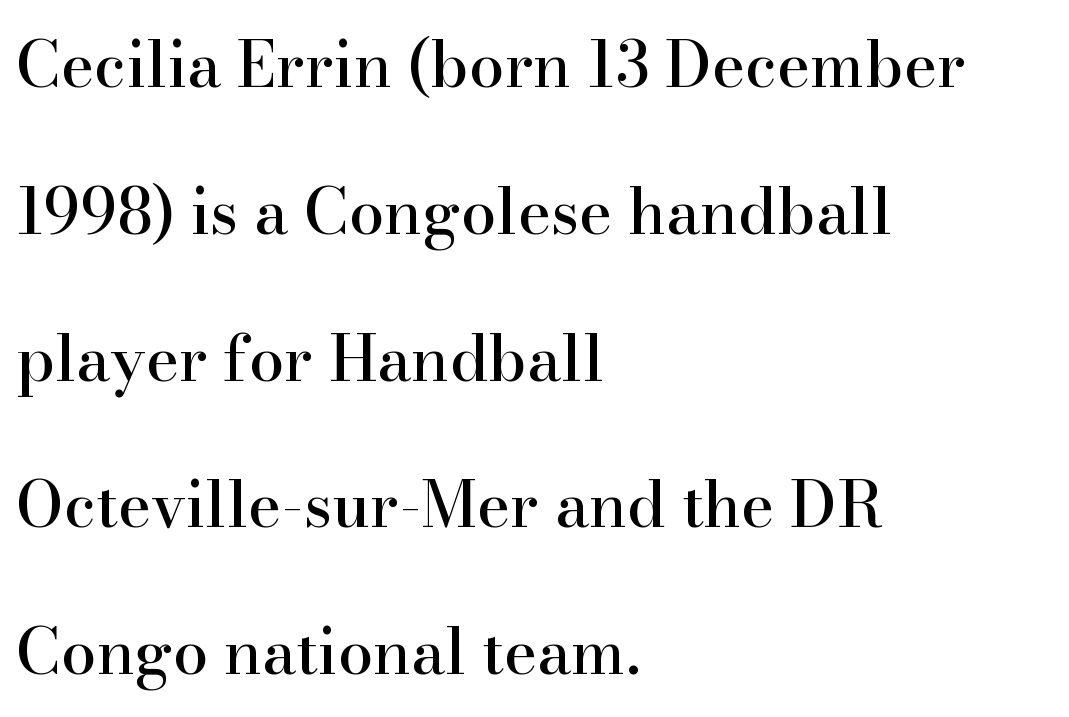
The paragraph has a hard left edge and a soft right edge. Beneath every word, the page is bare. Regarding leading, the lines here are spaced well apart. Characters remain perfectly vertical along every line.
